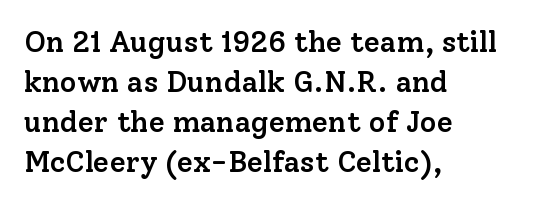
{"serif": "yes", "italic": "no", "bold": "semi", "weight": "semibold", "width": "normal", "stroke_contrast": "low", "x_height": "medium", "monospaced": "no", "underline": "no", "align": "left", "line_spacing": "normal", "line_spacing_ratio": 1.38, "letter_spacing": "normal", "letter_spacing_em": 0.0, "glyph_px": 29}
